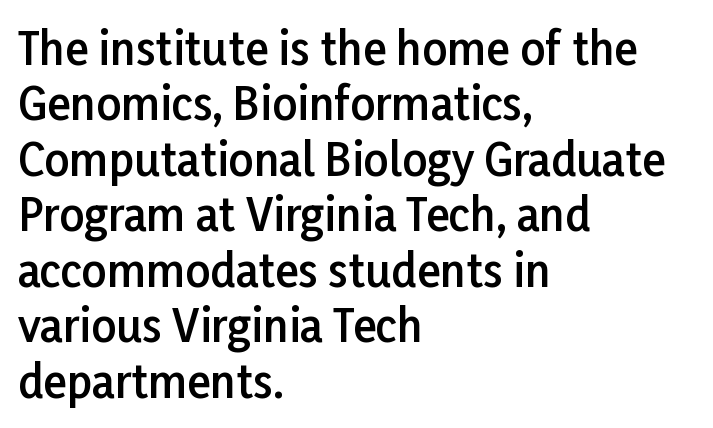
The image shows 44 px semibold sans-serif type, upright; set left-aligned, normal line spacing (1.26x), normal letter spacing, not underlined; low stroke contrast and a medium x-height.
